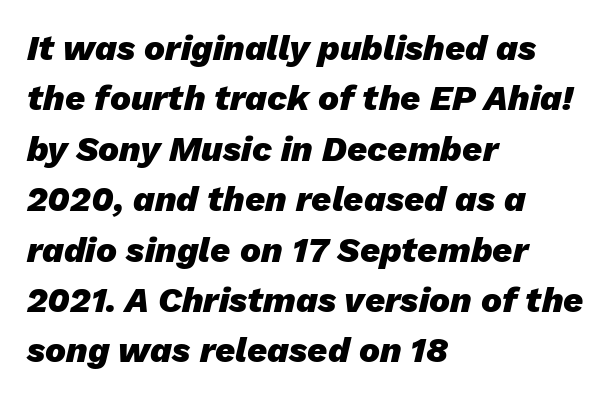
The image shows 35 px heavy type, italic (leaning right); set left-aligned, normal line spacing (1.44x), normal letter spacing, not underlined; low stroke contrast and a medium x-height.
